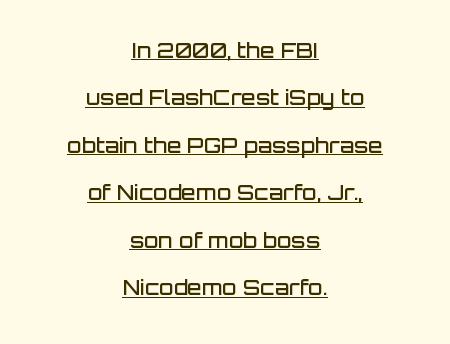
Q: Is the text bold? A: Semi-bold.
Q: Is the text italic (slanted)? A: No, it is upright.
Q: Is the text underlined? A: Yes.
Q: How is the paragraph aligned? A: Centered.
Q: Is the spacing between letters normal or unusually wide? A: Normal.
Q: Is the spacing between lines tight, normal or loose? A: Loose.
